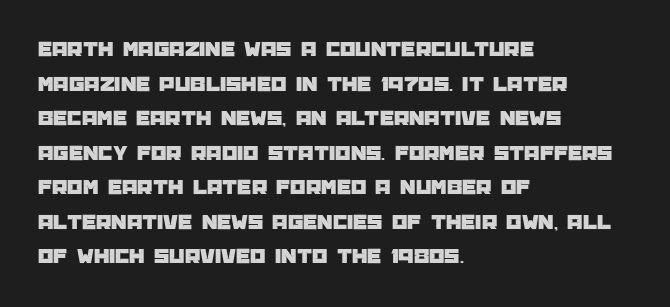
{"italic": "no", "underline": "no", "align": "left", "line_spacing": "normal", "line_spacing_ratio": 1.57, "letter_spacing": "normal", "letter_spacing_em": 0.0, "glyph_px": 22}
